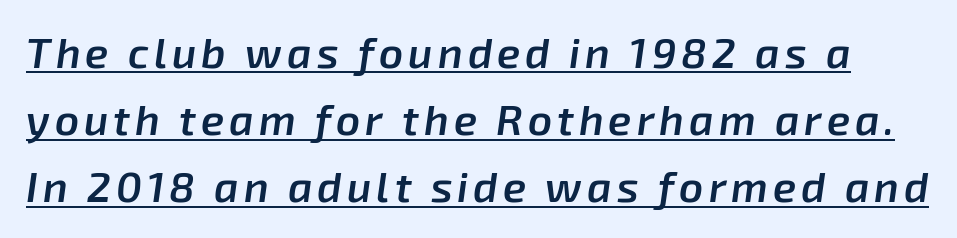
{"italic": "yes", "lean": "right", "slant_degrees": 8, "bold": "semi", "weight": "semibold", "width": "normal", "stroke_contrast": "low", "x_height": "medium", "monospaced": "no", "underline": "yes", "line_spacing": "normal", "line_spacing_ratio": 1.6, "glyph_px": 42}
